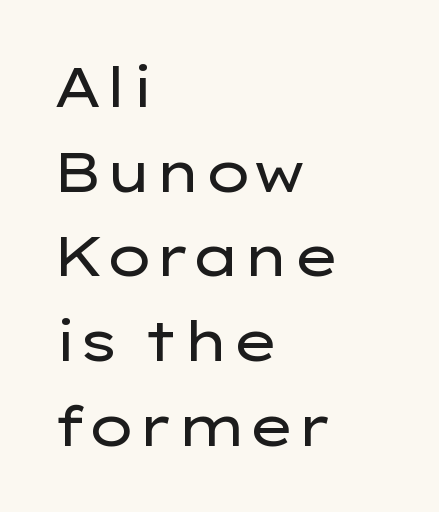
Q: Is the text bold? A: No.
Q: Is the text italic (slanted)? A: No, it is upright.
Q: Is the typeface a serif or a sans-serif typeface? A: Sans-serif.
Q: Is the text underlined? A: No.
Q: How is the paragraph aligned? A: Left-aligned.
Q: Is the spacing between letters normal or unusually wide? A: Normal.
Q: Is the spacing between lines tight, normal or loose? A: Normal.
Q: Width (condensed, normal, or wide)? A: Wide.
Q: Stroke contrast? A: Low.
Q: x-height? A: Medium.
Q: Monospaced? A: No.
